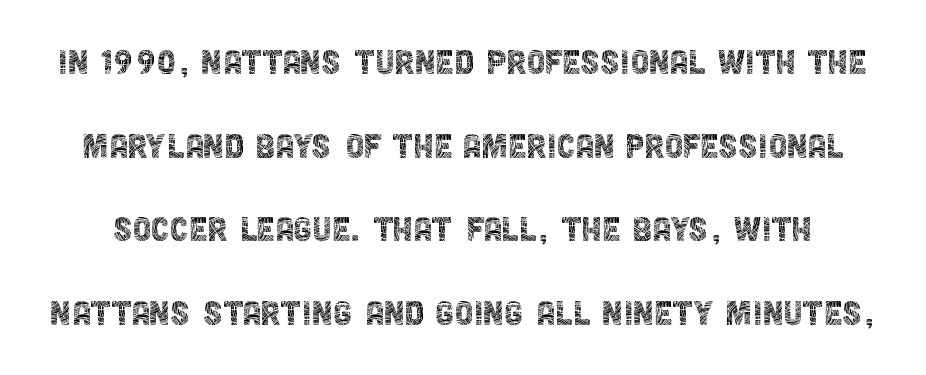
Q: Is the text bold? A: No.
Q: Is the text italic (slanted)? A: No, it is upright.
Q: Is the typeface a serif or a sans-serif typeface? A: Sans-serif.
Q: Is the text underlined? A: No.
Q: Is the spacing between letters normal or unusually wide? A: Normal.
Q: Is the spacing between lines tight, normal or loose? A: Loose.
Q: Width (condensed, normal, or wide)? A: Condensed.
Q: x-height? A: Large.
Q: Monospaced? A: No.
